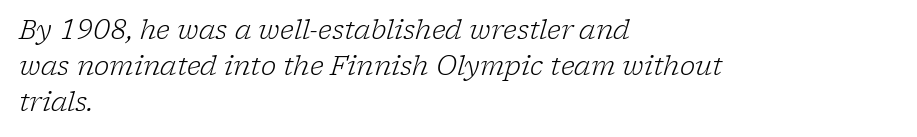
{"italic": "yes", "lean": "right", "slant_degrees": 17, "bold": "no", "underline": "no", "align": "left", "line_spacing": "normal", "line_spacing_ratio": 1.38, "letter_spacing": "normal", "letter_spacing_em": 0.0, "glyph_px": 26}
